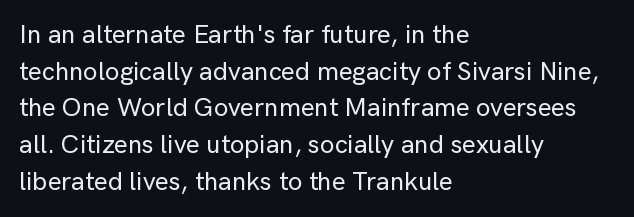
{"italic": "no", "underline": "no", "align": "left", "line_spacing": "normal", "line_spacing_ratio": 1.41, "letter_spacing": "normal", "letter_spacing_em": 0.0, "glyph_px": 26}
